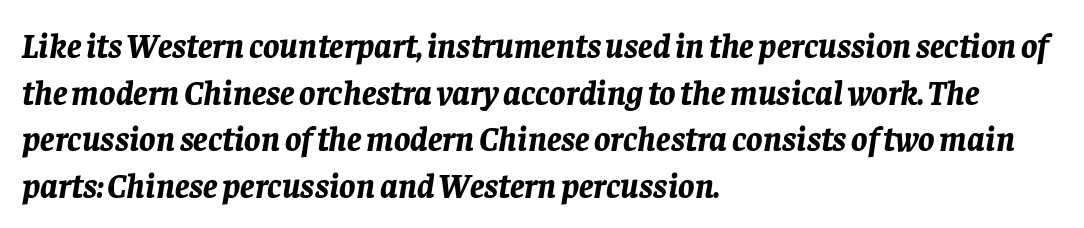
{"italic": "yes", "lean": "right", "slant_degrees": 8, "bold": "yes", "weight": "bold", "width": "normal", "stroke_contrast": "low", "x_height": "large", "monospaced": "no", "underline": "no", "align": "left", "line_spacing": "normal", "line_spacing_ratio": 1.37, "letter_spacing": "normal", "letter_spacing_em": 0.0, "glyph_px": 34}
